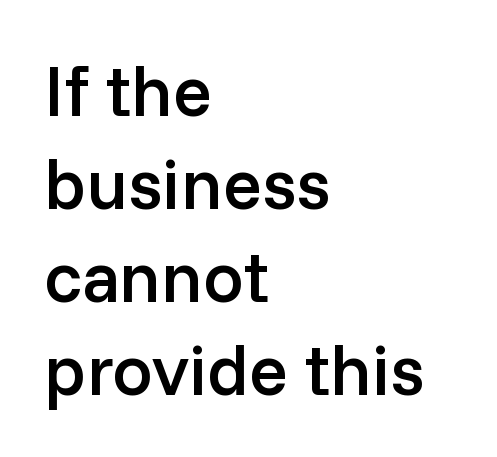
{"serif": "no", "italic": "no", "bold": "semi", "weight": "semibold", "width": "normal", "stroke_contrast": "low", "x_height": "medium", "monospaced": "no", "underline": "no", "align": "left", "line_spacing": "normal", "line_spacing_ratio": 1.29, "letter_spacing": "normal", "letter_spacing_em": 0.0, "glyph_px": 72}
